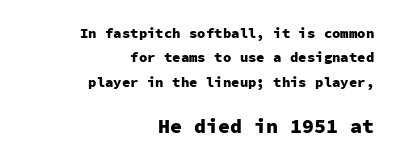
The image shows 20 px bold type, upright; set right-aligned, line spacing 1.74x, normal letter spacing, not underlined; the second (bottom) block is 1.43x larger.
